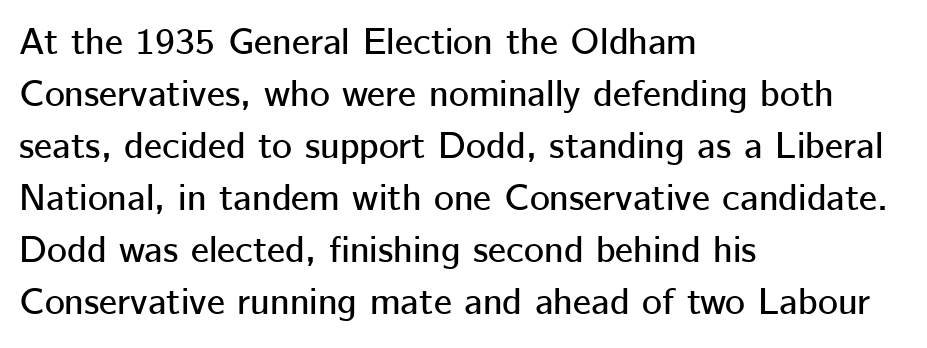
{"serif": "no", "italic": "no", "width": "normal", "stroke_contrast": "low", "x_height": "medium", "monospaced": "no", "underline": "no", "align": "left", "line_spacing": "normal", "line_spacing_ratio": 1.37, "letter_spacing": "normal", "letter_spacing_em": 0.0, "glyph_px": 38}
